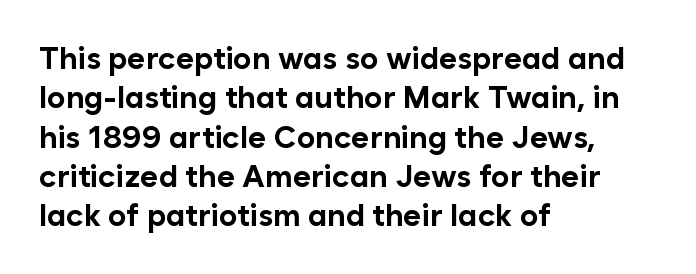
The image shows 31 px bold sans-serif type, upright; set left-aligned, normal line spacing (1.27x), normal letter spacing, not underlined; low stroke contrast and a medium x-height.
